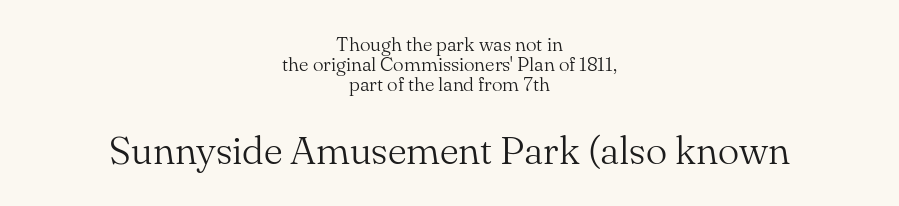
The image shows 40 px light serif type, upright; set centered, tight line spacing (1.01x), normal letter spacing, not underlined; the second (bottom) block is 2.0x larger; medium stroke contrast and a small x-height.
